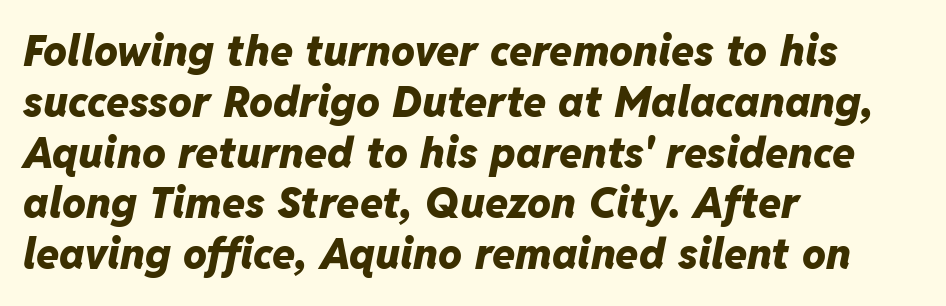
Visually the block forms a straight wall on the left and a jagged coastline on the right. The string is rendered with underlining switched off. Each word holds together tightly as a unit, with standard inter-letter gaps. Character widths vary here, with narrow letters taking less room than wide ones.
